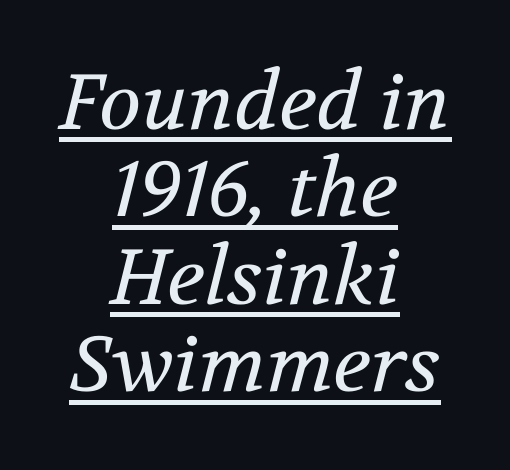
Cramped leading. The passage shown is typed in a proportional face where columns would drift. When letters slant like this, we call the style italic. Inter-character spacing is left at the font's built-in metrics.
